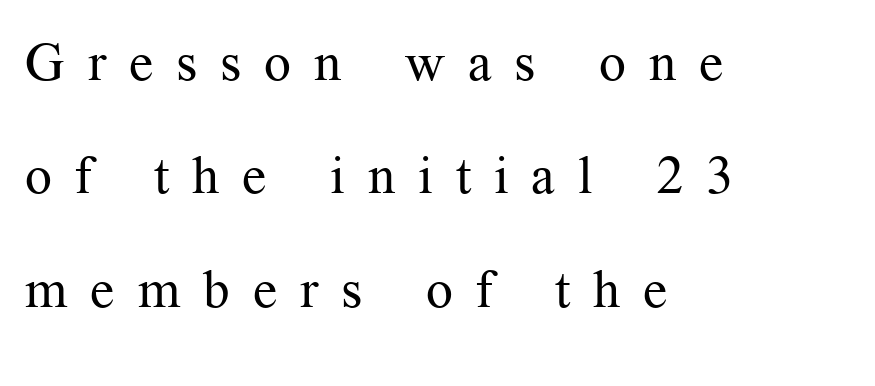
The compositor pushed each line to the left boundary. These lines were composed using upright roman letters. Loosely led — the rows are spread out. Each letter keeps its own natural width here, so spacing adapts to shape. Compared with typical body copy, the letter spacing here is much looser. Summary of weight: not heavy and not bold.
